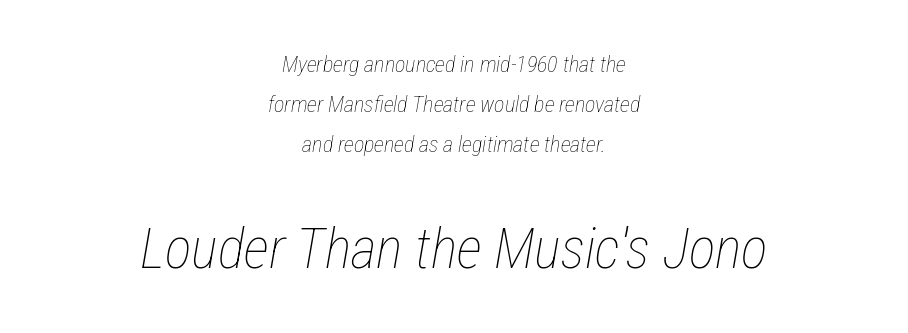
Q: Is the text bold? A: No.
Q: Is the text italic (slanted)? A: Yes, it leans right by about 12 degrees.
Q: Is the text underlined? A: No.
Q: How is the paragraph aligned? A: Centered.
Q: Is the spacing between letters normal or unusually wide? A: Normal.
Q: Which block of text is set in a larger size, the first (top) or the second (bottom)? A: The second (bottom) one.
Q: Width (condensed, normal, or wide)? A: Condensed.
Q: Stroke contrast? A: Low.
Q: x-height? A: Medium.
Q: Monospaced? A: No.
